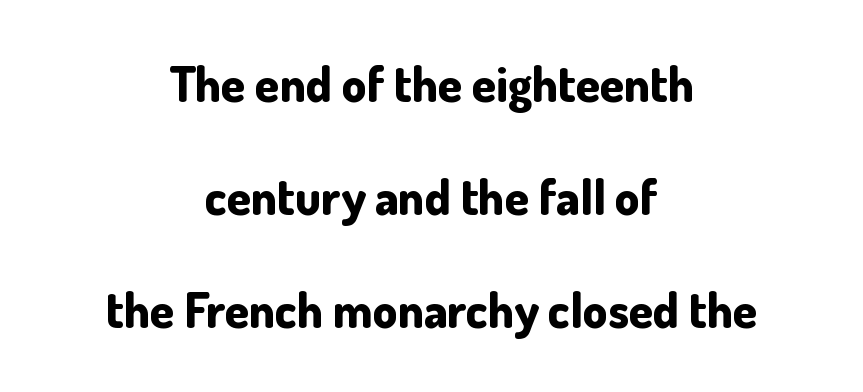
Q: Is the text bold? A: Yes.
Q: Is the text italic (slanted)? A: No, it is upright.
Q: Is the typeface a serif or a sans-serif typeface? A: Sans-serif.
Q: Is the text underlined? A: No.
Q: How is the paragraph aligned? A: Centered.
Q: Is the spacing between letters normal or unusually wide? A: Normal.
Q: Is the spacing between lines tight, normal or loose? A: Loose.
Q: Width (condensed, normal, or wide)? A: Normal.
Q: Stroke contrast? A: Low.
Q: x-height? A: Small.
Q: Monospaced? A: No.
